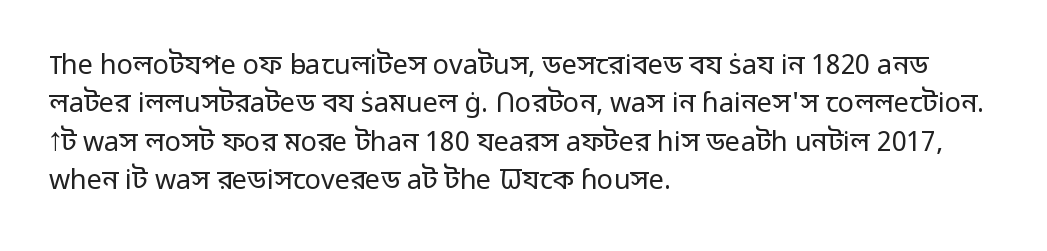
Q: Is the text bold? A: No.
Q: Is the text italic (slanted)? A: No, it is upright.
Q: Is the text underlined? A: No.
Q: How is the paragraph aligned? A: Left-aligned.
Q: Is the spacing between letters normal or unusually wide? A: Normal.
Q: Is the spacing between lines tight, normal or loose? A: Normal.
